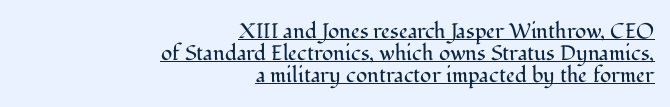
The designer dialed line spacing down below the default. Nobody touched the tracking dial on this one. Glance below the letters and you will spot a drawn line. Is this a heavy cut? Hardly; it is regular or lighter. Short and long lines alike share a common ending point at right. Every stem runs plumb, perpendicular to the baseline.
